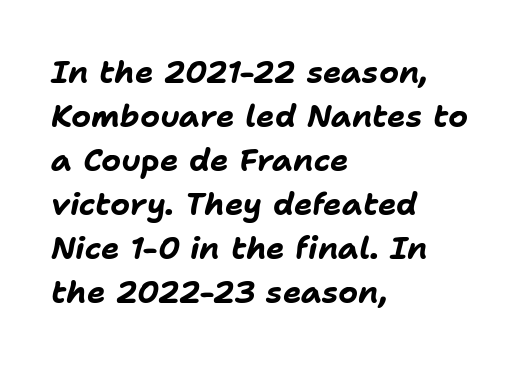
The image shows 31 px bold type, italic (leaning right); set left-aligned, normal line spacing (1.42x), normal letter spacing, not underlined; low stroke contrast and a medium x-height.
